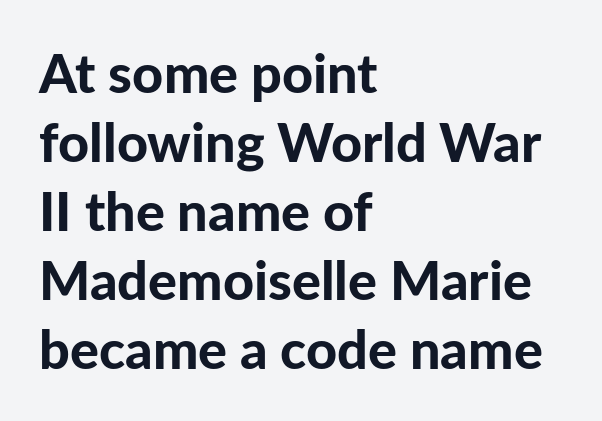
{"serif": "no", "italic": "no", "bold": "yes", "weight": "bold", "width": "normal", "stroke_contrast": "low", "x_height": "medium", "monospaced": "no", "underline": "no", "align": "left", "line_spacing": "normal", "line_spacing_ratio": 1.28, "letter_spacing": "normal", "letter_spacing_em": 0.0, "glyph_px": 54}
